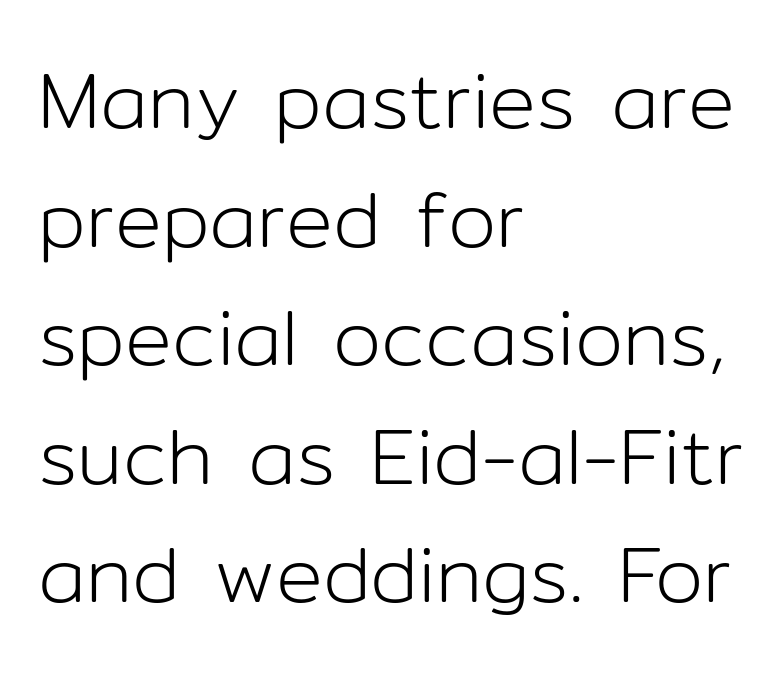
{"serif": "no", "italic": "no", "bold": "no", "weight": "light", "width": "normal", "stroke_contrast": "low", "x_height": "medium", "monospaced": "no", "underline": "no", "align": "left", "line_spacing": "normal", "line_spacing_ratio": 1.52, "letter_spacing": "normal", "letter_spacing_em": 0.0, "glyph_px": 78}
